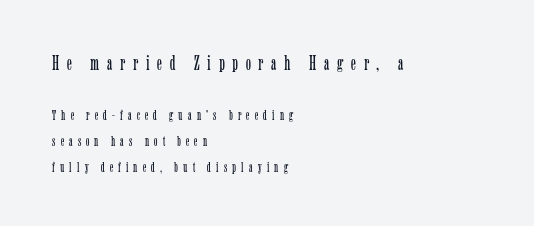
The ragged edge is on the right, which tells us the setting is flush left. This rendering features lettering with no underline. The designer gave the opening block more size than the closing block. The letterforms sit at book weight or below.
